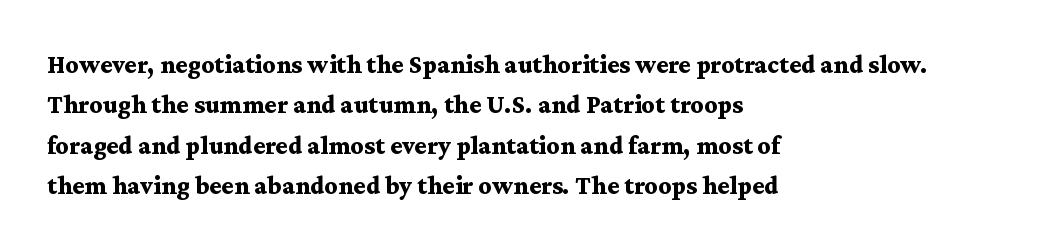
Q: Is the text bold? A: Yes.
Q: Is the text italic (slanted)? A: No, it is upright.
Q: Is the text underlined? A: No.
Q: How is the paragraph aligned? A: Left-aligned.
Q: Is the spacing between letters normal or unusually wide? A: Normal.
Q: Is the spacing between lines tight, normal or loose? A: Normal.
